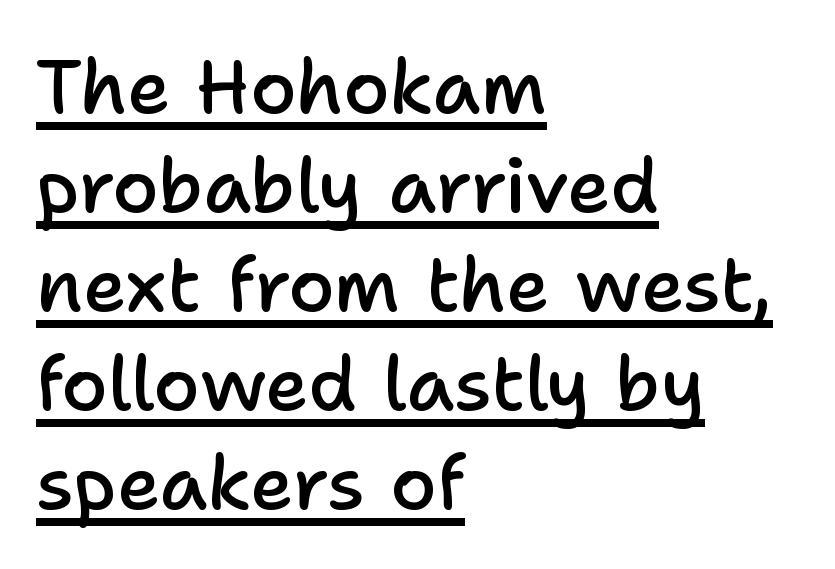
The image shows 75 px semibold sans-serif type, upright; set left-aligned, normal line spacing (1.32x), normal letter spacing, underlined; low stroke contrast and a medium x-height.
